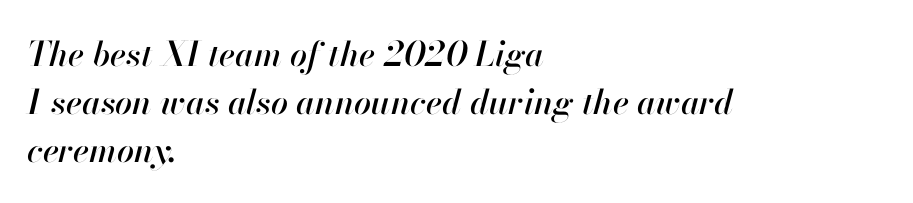
Q: Is the text italic (slanted)? A: Yes, it leans right by about 13 degrees.
Q: Is the text underlined? A: No.
Q: How is the paragraph aligned? A: Left-aligned.
Q: Is the spacing between letters normal or unusually wide? A: Normal.
Q: Is the spacing between lines tight, normal or loose? A: Normal.
Q: Width (condensed, normal, or wide)? A: Normal.
Q: Stroke contrast? A: High.
Q: x-height? A: Small.
Q: Monospaced? A: No.
